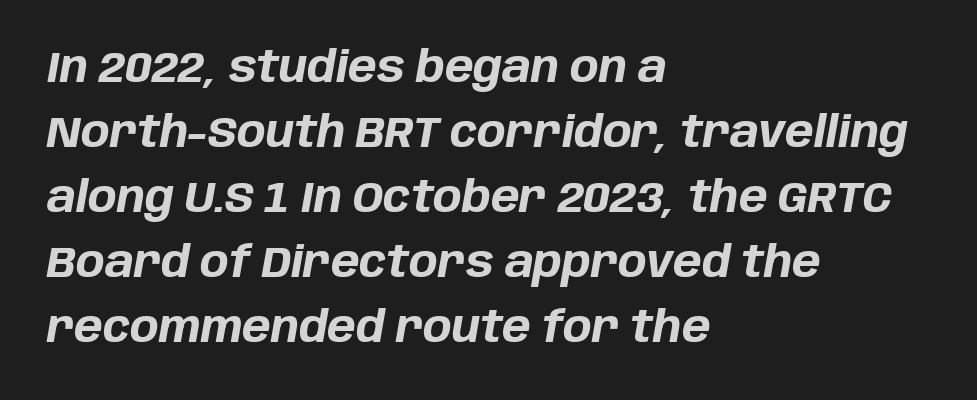
The image shows 43 px bold type, italic (leaning right); set left-aligned, normal line spacing (1.51x), normal letter spacing, not underlined; low stroke contrast and a large x-height.
